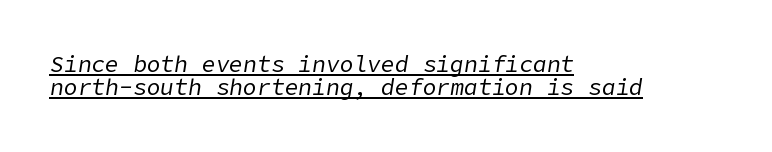
Every word sits above its own underline. This sample uses plain, unmodified letter spacing. Bold? No — there's no thickening of the strokes. Successive baselines arrive quickly, one right under another.
